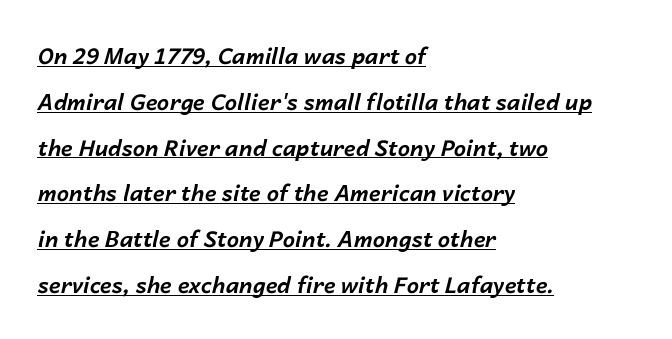
Yep, that's italic — everything's leaning. The passage shown has conventional tracking throughout. The designer dialed line spacing up above the default. The letters are bold, with thick, heavy strokes. The rag falls on the right side of this text block.
